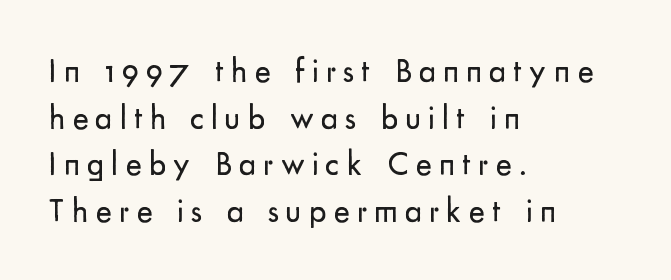
The image shows 34 px regular-weight sans-serif type, upright; set left-aligned, normal line spacing (1.37x), unusually wide letter spacing (+0.21 em), not underlined; low stroke contrast and a small x-height.
